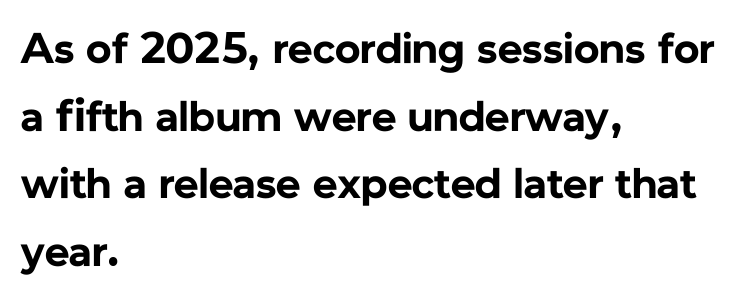
The tracking reads as untouched default to a designer's eye. Interline gaps are of average width in this sample. Does the weight exceed regular? Yes, all the way to bold. The compositor pushed each line to the left boundary. Ordinary non-slanted type is in use.
